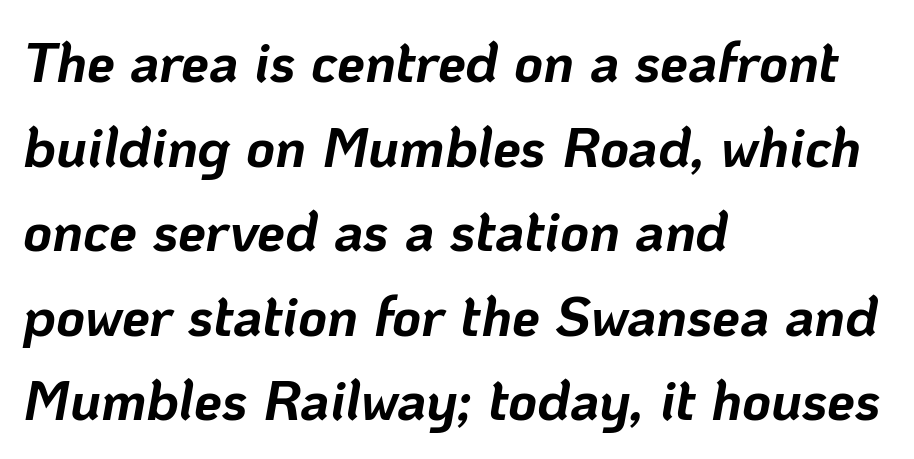
Q: Is the text bold? A: Yes.
Q: Is the text italic (slanted)? A: Yes, it leans right by about 10 degrees.
Q: Is the text underlined? A: No.
Q: How is the paragraph aligned? A: Left-aligned.
Q: Is the spacing between letters normal or unusually wide? A: Normal.
Q: Is the spacing between lines tight, normal or loose? A: Normal.
Q: Width (condensed, normal, or wide)? A: Normal.
Q: Stroke contrast? A: Low.
Q: x-height? A: Medium.
Q: Monospaced? A: No.
